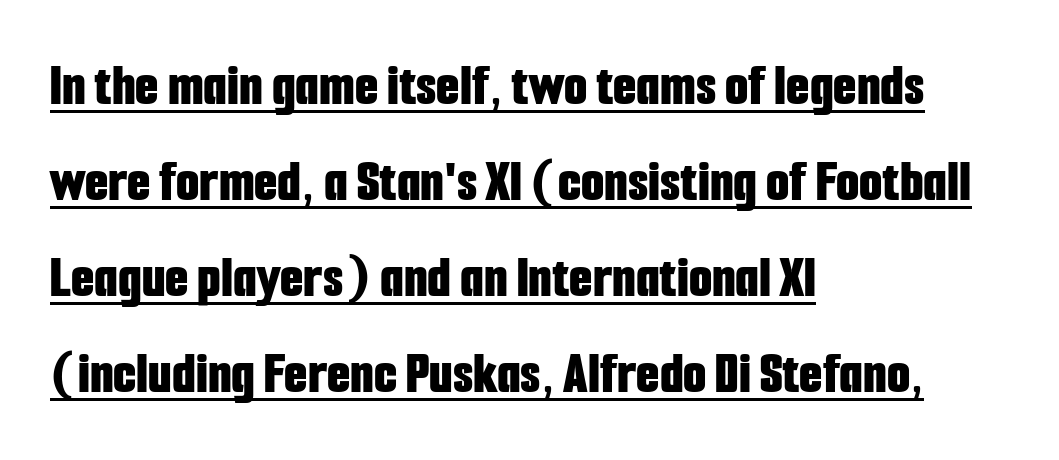
Q: Is the text bold? A: Yes.
Q: Is the text italic (slanted)? A: No, it is upright.
Q: Is the typeface a serif or a sans-serif typeface? A: Sans-serif.
Q: Is the text underlined? A: Yes.
Q: How is the paragraph aligned? A: Left-aligned.
Q: Is the spacing between letters normal or unusually wide? A: Normal.
Q: Is the spacing between lines tight, normal or loose? A: Normal.
Q: Width (condensed, normal, or wide)? A: Condensed.
Q: Stroke contrast? A: Low.
Q: x-height? A: Medium.
Q: Monospaced? A: No.
